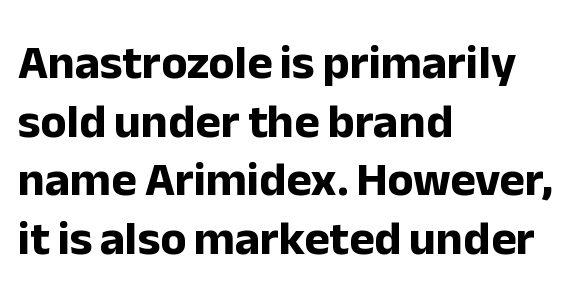
The image shows 48 px bold sans-serif type, upright; set left-aligned, line spacing 1.22x, normal letter spacing, not underlined; low stroke contrast and a medium x-height.
